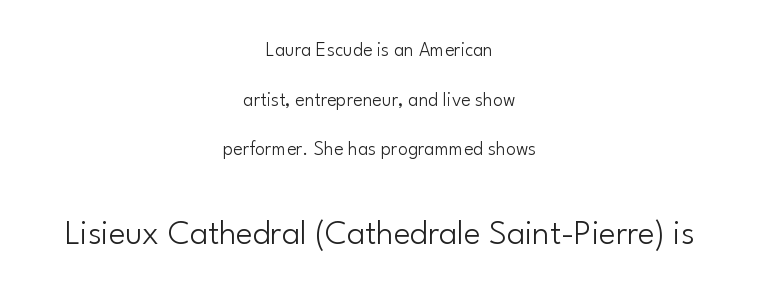
The image shows 35 px light sans-serif type, upright; set centered, loose line spacing (2.48x), normal letter spacing, not underlined; the second (bottom) block is 1.75x larger; low stroke contrast and a small x-height.
